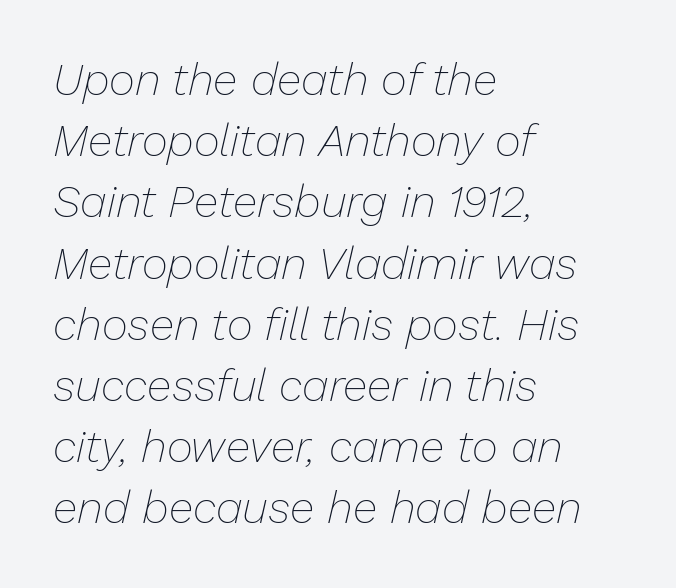
The image shows 45 px thin type, italic (leaning right); set left-aligned, normal line spacing (1.36x), normal letter spacing, not underlined; low stroke contrast and a medium x-height.
